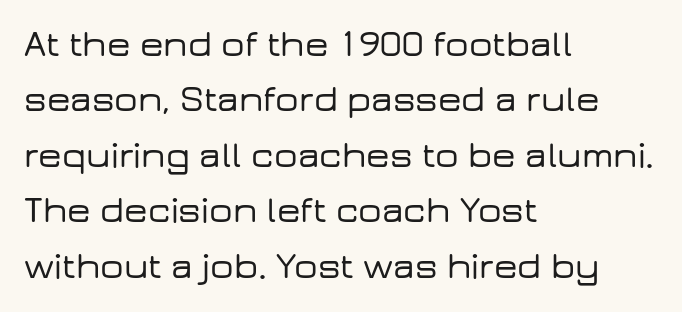
The image shows 37 px wide sans-serif type, upright; set left-aligned, normal line spacing (1.5x), normal letter spacing, not underlined; low stroke contrast and a medium x-height.
